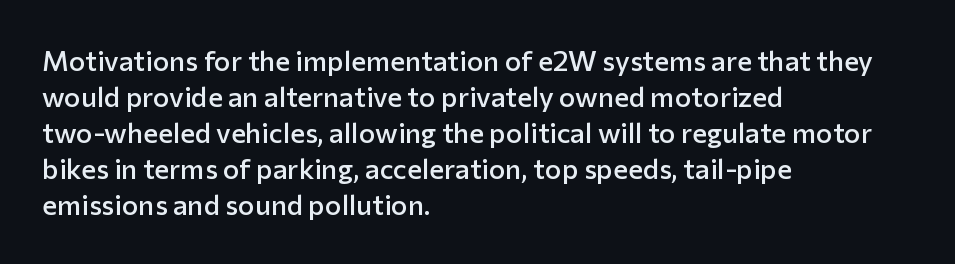
{"serif": "no", "italic": "no", "bold": "semi", "weight": "semibold", "width": "normal", "stroke_contrast": "low", "x_height": "medium", "monospaced": "no", "underline": "no", "align": "left", "line_spacing": "normal", "line_spacing_ratio": 1.29, "letter_spacing": "normal", "letter_spacing_em": 0.0, "glyph_px": 28}
